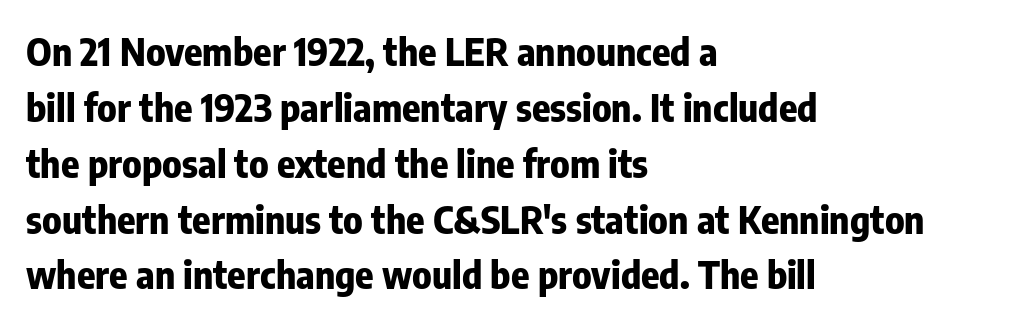
Q: Is the text bold? A: Yes.
Q: Is the text italic (slanted)? A: No, it is upright.
Q: Is the typeface a serif or a sans-serif typeface? A: Sans-serif.
Q: Is the text underlined? A: No.
Q: How is the paragraph aligned? A: Left-aligned.
Q: Is the spacing between letters normal or unusually wide? A: Normal.
Q: Is the spacing between lines tight, normal or loose? A: Normal.
Q: Width (condensed, normal, or wide)? A: Condensed.
Q: Stroke contrast? A: Low.
Q: x-height? A: Medium.
Q: Monospaced? A: No.
